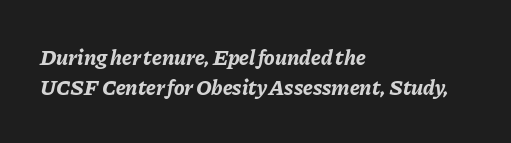
Each new line begins a customary step beneath the previous one. Each line starts at the same left margin while the right side varies. Short note: letters normally spaced. Type without underlining.
